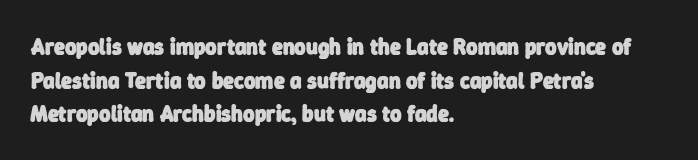
Is the type bold? Yes — the strokes are clearly thick and heavy. Horizontal alignment here is leftward, the default for most running prose. Caption: standard tracking, unaltered. Does the leading feel generous? No, just average. The glyphs are unaccompanied by any horizontal stroke below them.
